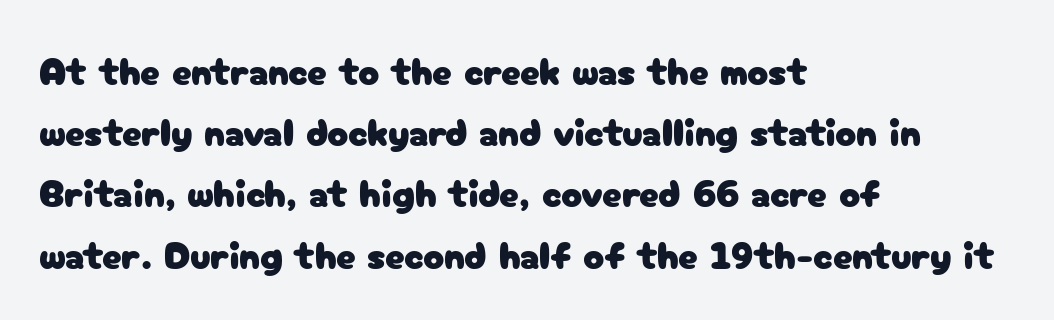
The image shows 39 px sans-serif type, upright; set left-aligned, normal line spacing (1.57x), normal letter spacing, not underlined; low stroke contrast and a medium x-height.
